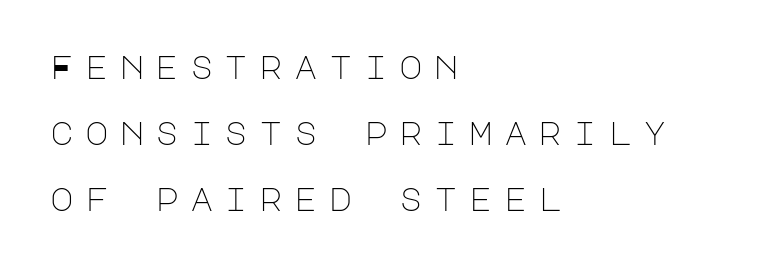
Loosely led — the rows are spread out. The font is comparable to plain body text, perhaps lighter. The typeface chosen for these lines omits serifs. The passage shown is not underscored anywhere.
